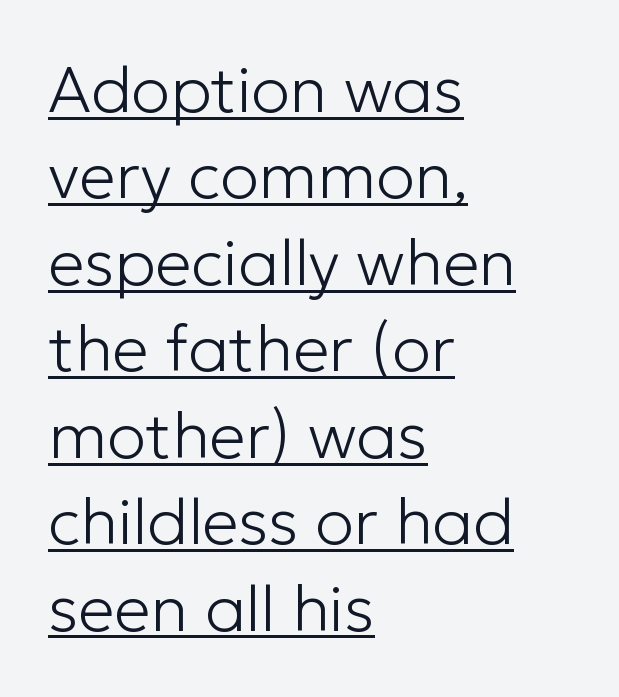
Q: Is the text bold? A: No.
Q: Is the text italic (slanted)? A: No, it is upright.
Q: Is the typeface a serif or a sans-serif typeface? A: Sans-serif.
Q: Is the text underlined? A: Yes.
Q: How is the paragraph aligned? A: Left-aligned.
Q: Is the spacing between letters normal or unusually wide? A: Normal.
Q: Is the spacing between lines tight, normal or loose? A: Normal.
Q: Width (condensed, normal, or wide)? A: Normal.
Q: Stroke contrast? A: Low.
Q: x-height? A: Medium.
Q: Monospaced? A: No.
